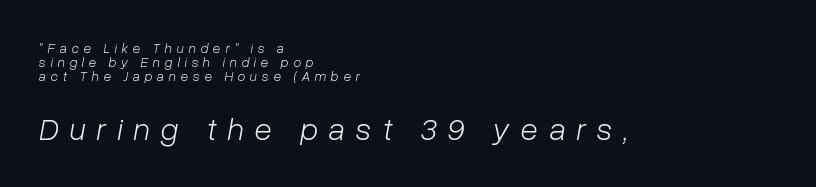
{"italic": "yes", "lean": "right", "slant_degrees": 10, "bold": "no", "weight": "light", "width": "normal", "stroke_contrast": "low", "x_height": "medium", "monospaced": "no", "underline": "no", "align": "left", "line_spacing": "tight", "line_spacing_ratio": 1.0, "letter_spacing": "wide", "letter_spacing_em": 0.34, "larger_block": "second", "size_ratio": 2.29, "glyph_px": 32}
